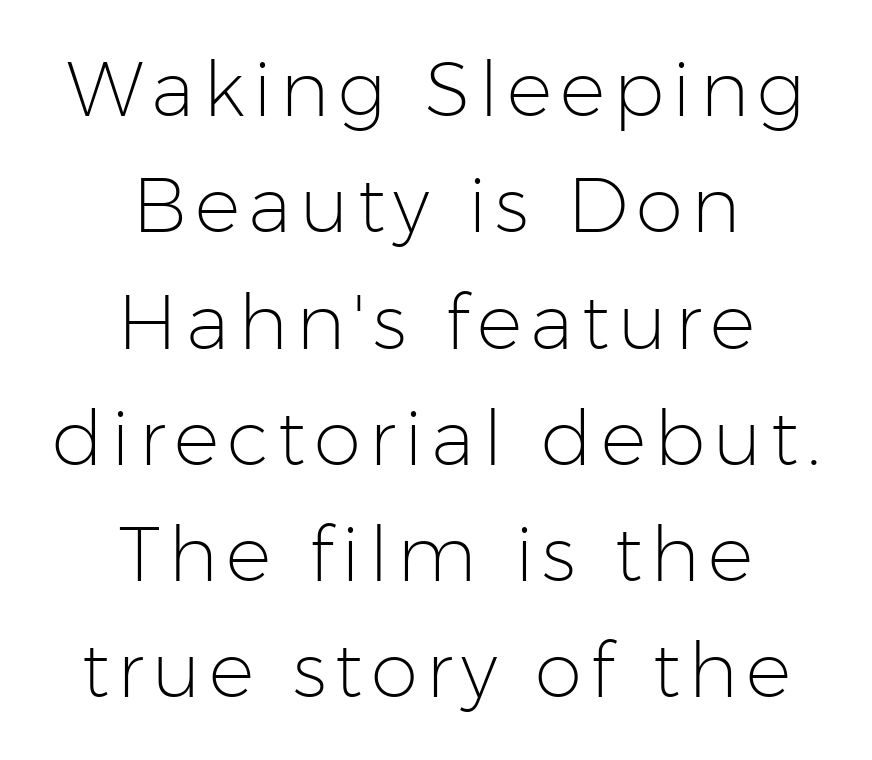
Q: Is the text bold? A: No.
Q: Is the text italic (slanted)? A: No, it is upright.
Q: Is the typeface a serif or a sans-serif typeface? A: Sans-serif.
Q: Is the text underlined? A: No.
Q: How is the paragraph aligned? A: Centered.
Q: Is the spacing between lines tight, normal or loose? A: Normal.
Q: Width (condensed, normal, or wide)? A: Normal.
Q: Stroke contrast? A: Low.
Q: x-height? A: Medium.
Q: Monospaced? A: No.
